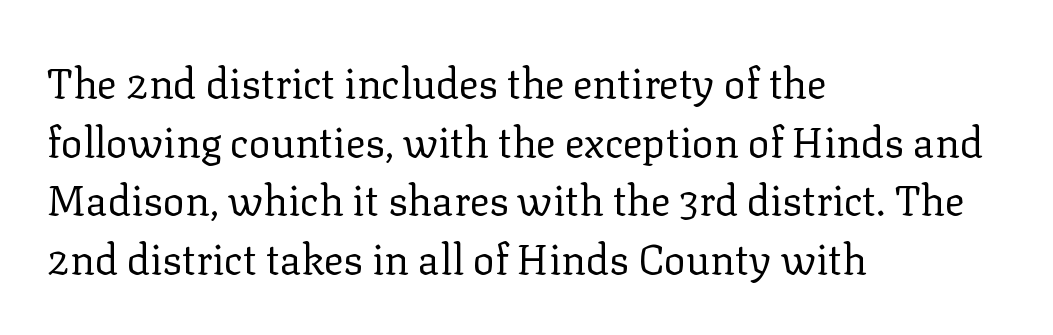
The image shows 41 px regular-weight serif type, upright; set left-aligned, normal line spacing (1.43x), normal letter spacing, not underlined; low stroke contrast and a medium x-height.
